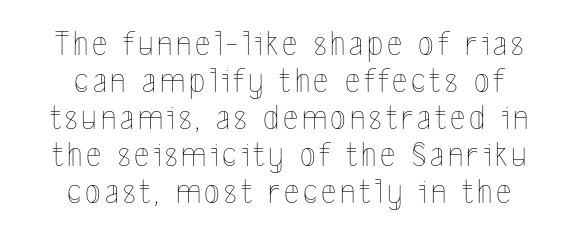
Interline gaps are noticeably narrow in this sample. No chunkiness to these letters — they're not bold. Spacing verdict: proportional, widths tailored to each character. The letters stand upright; this is a roman face.
